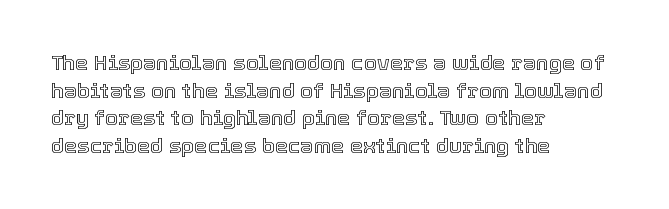
The image shows 21 px text type, upright; set left-aligned, normal line spacing (1.31x), normal letter spacing, not underlined.
